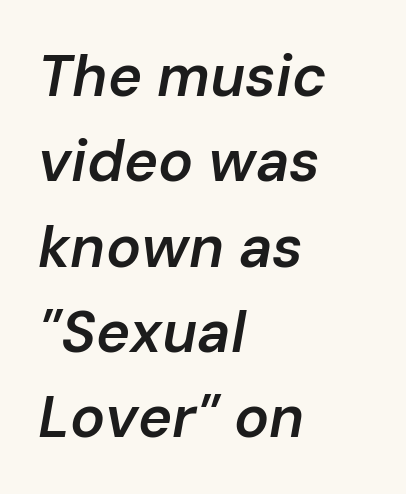
{"italic": "yes", "lean": "right", "slant_degrees": 10, "bold": "semi", "weight": "semibold", "width": "normal", "stroke_contrast": "low", "x_height": "medium", "monospaced": "no", "underline": "no", "align": "left", "line_spacing": "normal", "line_spacing_ratio": 1.47, "letter_spacing": "normal", "letter_spacing_em": 0.0, "glyph_px": 58}
